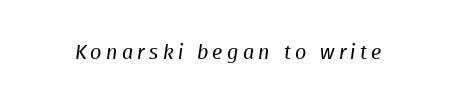
{"bold": "no", "underline": "no", "letter_spacing": "wide", "letter_spacing_em": 0.21, "glyph_px": 20}
